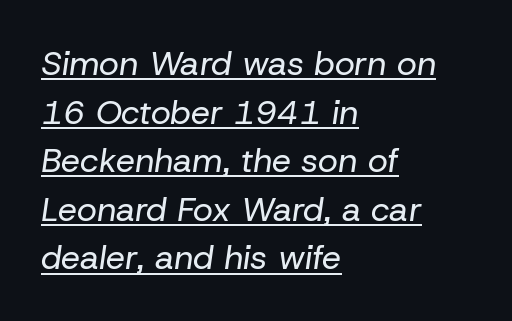
Q: Is the text bold? A: No.
Q: Is the text italic (slanted)? A: Yes, it leans right by about 8 degrees.
Q: Is the text underlined? A: Yes.
Q: How is the paragraph aligned? A: Left-aligned.
Q: Is the spacing between letters normal or unusually wide? A: Normal.
Q: Is the spacing between lines tight, normal or loose? A: Normal.
Q: Width (condensed, normal, or wide)? A: Normal.
Q: Stroke contrast? A: Low.
Q: x-height? A: Medium.
Q: Monospaced? A: No.
